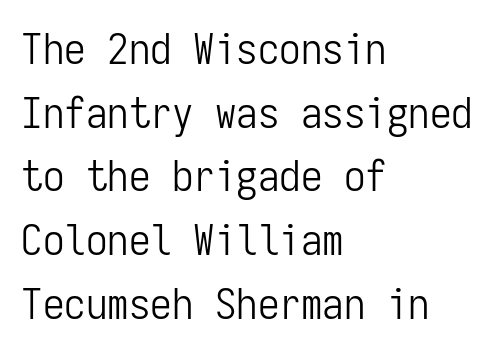
{"serif": "no", "italic": "no", "bold": "no", "weight": "light", "width": "condensed", "stroke_contrast": "low", "x_height": "medium", "monospaced": "yes", "underline": "no", "align": "left", "line_spacing": "normal", "line_spacing_ratio": 1.48, "letter_spacing": "normal", "letter_spacing_em": 0.0, "glyph_px": 43}
